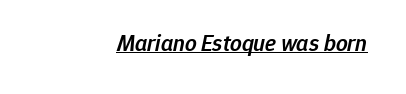
The image shows 23 px text type, italic (leaning right); set normal letter spacing, underlined.
